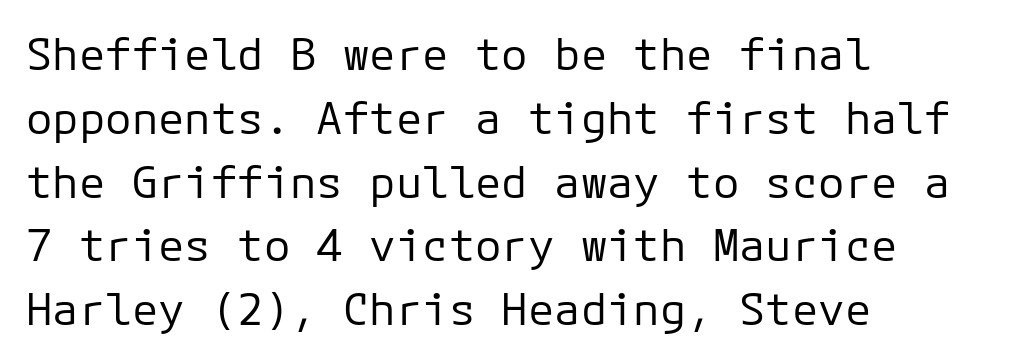
{"serif": "no", "italic": "no", "bold": "no", "weight": "regular", "width": "normal", "stroke_contrast": "low", "x_height": "medium", "monospaced": "yes", "underline": "no", "align": "left", "line_spacing": "normal", "line_spacing_ratio": 1.45, "letter_spacing": "normal", "letter_spacing_em": 0.0, "glyph_px": 44}
